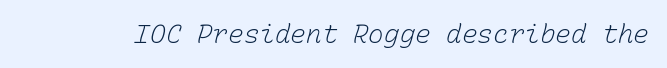
The image shows 26 px text type; set normal letter spacing, not underlined.
